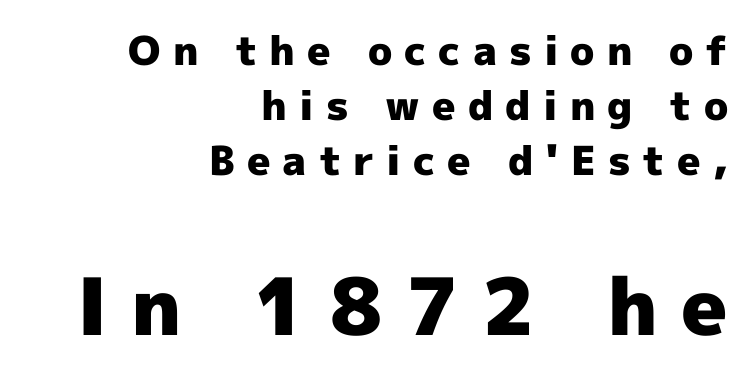
Q: Is the text bold? A: Yes.
Q: Is the text italic (slanted)? A: No, it is upright.
Q: Is the typeface a serif or a sans-serif typeface? A: Sans-serif.
Q: Is the text underlined? A: No.
Q: How is the paragraph aligned? A: Right-aligned.
Q: Is the spacing between letters normal or unusually wide? A: Unusually wide.
Q: Is the spacing between lines tight, normal or loose? A: Normal.
Q: Which block of text is set in a larger size, the first (top) or the second (bottom)? A: The second (bottom) one.
Q: Width (condensed, normal, or wide)? A: Normal.
Q: x-height? A: Medium.
Q: Monospaced? A: No.
